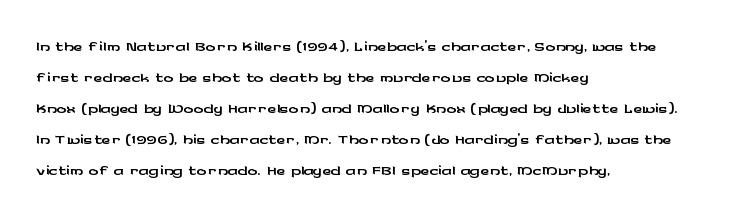
{"italic": "no", "underline": "no", "align": "left", "line_spacing_ratio": 1.24, "letter_spacing": "normal", "letter_spacing_em": 0.0, "glyph_px": 25}
